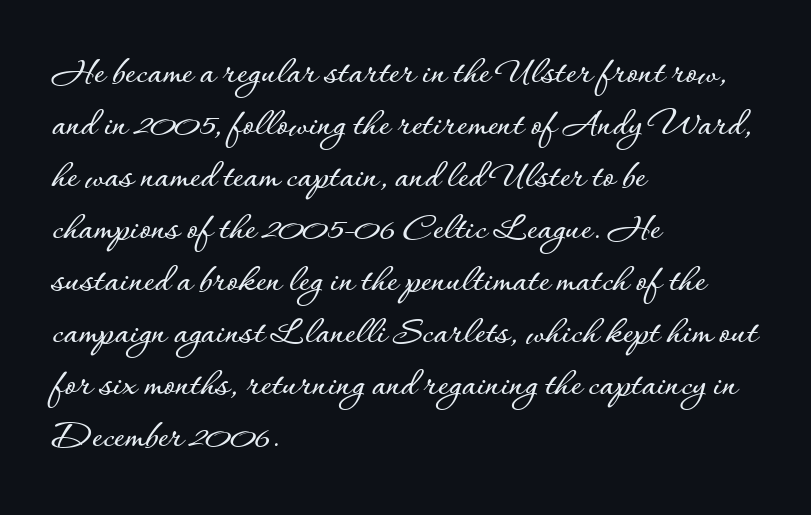
Q: Is the text italic (slanted)? A: Yes.
Q: Is the text underlined? A: No.
Q: How is the paragraph aligned? A: Left-aligned.
Q: Is the spacing between letters normal or unusually wide? A: Normal.
Q: Is the spacing between lines tight, normal or loose? A: Normal.
Q: Width (condensed, normal, or wide)? A: Normal.
Q: Stroke contrast? A: Low.
Q: x-height? A: Small.
Q: Monospaced? A: No.
